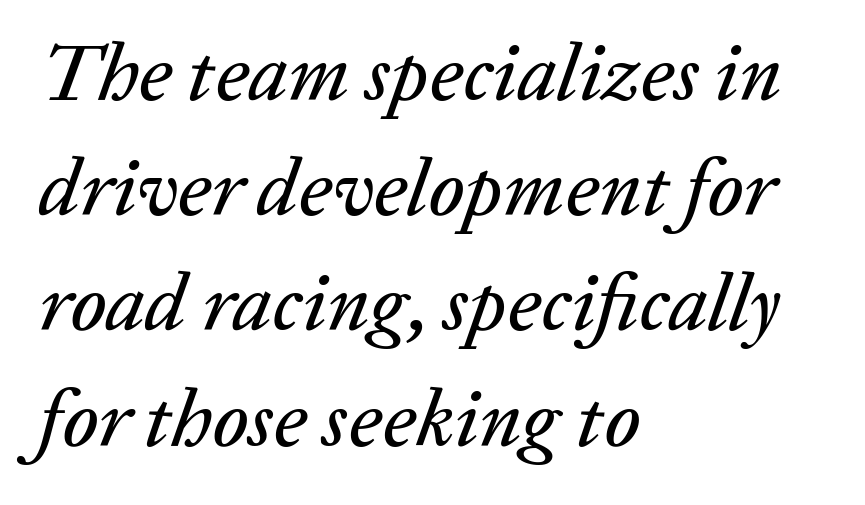
Q: Is the text italic (slanted)? A: Yes, it leans right by about 20 degrees.
Q: Is the text underlined? A: No.
Q: How is the paragraph aligned? A: Left-aligned.
Q: Is the spacing between letters normal or unusually wide? A: Normal.
Q: Is the spacing between lines tight, normal or loose? A: Normal.
Q: Width (condensed, normal, or wide)? A: Normal.
Q: Stroke contrast? A: Low.
Q: x-height? A: Medium.
Q: Monospaced? A: No.
